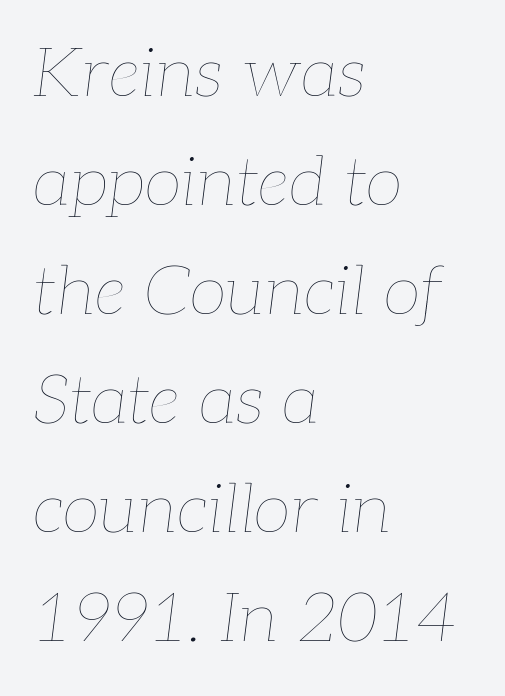
{"italic": "yes", "lean": "right", "slant_degrees": 7, "bold": "no", "weight": "thin", "width": "normal", "stroke_contrast": "low", "x_height": "medium", "monospaced": "no", "underline": "no", "align": "left", "line_spacing": "normal", "line_spacing_ratio": 1.58, "letter_spacing": "normal", "letter_spacing_em": 0.0, "glyph_px": 69}
